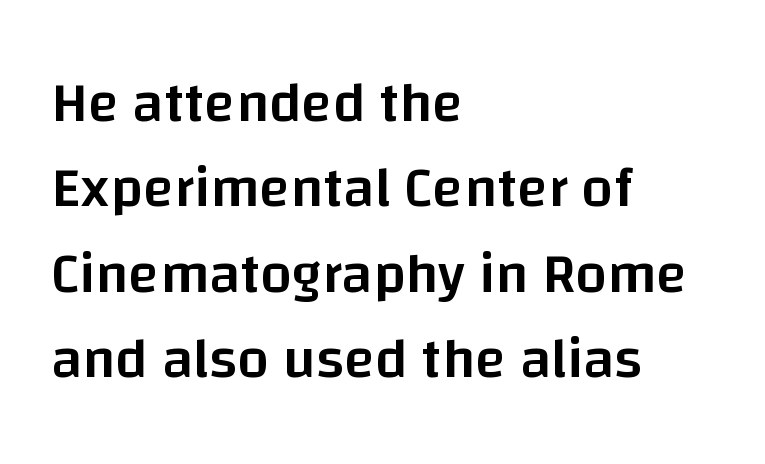
The image shows 57 px semibold sans-serif type, upright; set left-aligned, normal line spacing (1.5x), normal letter spacing, not underlined; low stroke contrast and a large x-height.
